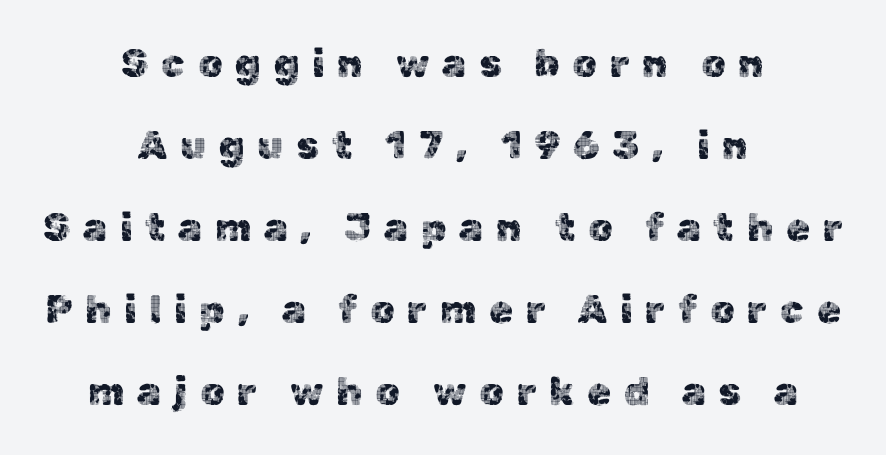
The image shows 39 px sans-serif type, upright; set centered, loose line spacing (2.1x), unusually wide letter spacing (+0.32 em), not underlined; a medium x-height.
